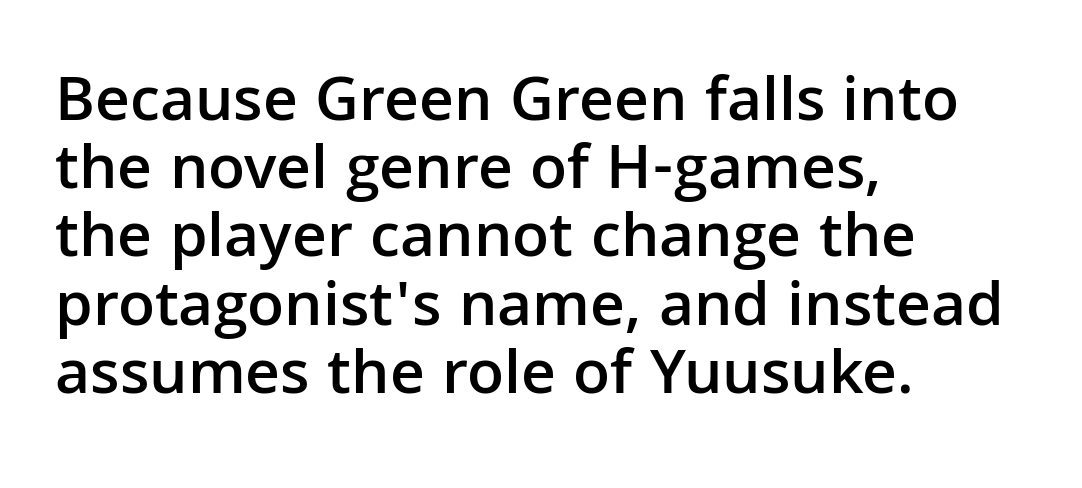
Q: Is the text bold? A: Semi-bold.
Q: Is the text italic (slanted)? A: No, it is upright.
Q: Is the typeface a serif or a sans-serif typeface? A: Sans-serif.
Q: Is the text underlined? A: No.
Q: How is the paragraph aligned? A: Left-aligned.
Q: Is the spacing between letters normal or unusually wide? A: Normal.
Q: Is the spacing between lines tight, normal or loose? A: Tight.
Q: Width (condensed, normal, or wide)? A: Normal.
Q: Stroke contrast? A: Low.
Q: x-height? A: Medium.
Q: Monospaced? A: No.
